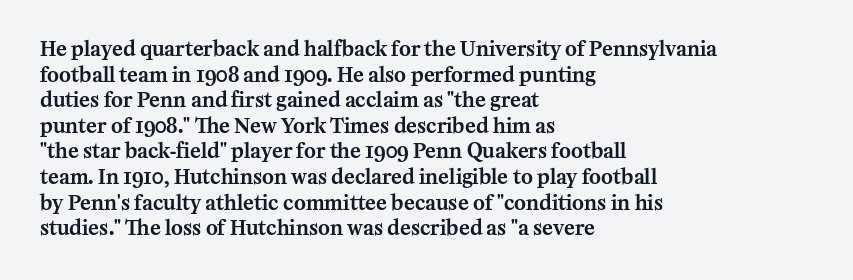
Q: Is the text italic (slanted)? A: No, it is upright.
Q: Is the text underlined? A: No.
Q: How is the paragraph aligned? A: Left-aligned.
Q: Is the spacing between letters normal or unusually wide? A: Normal.
Q: Is the spacing between lines tight, normal or loose? A: Normal.
